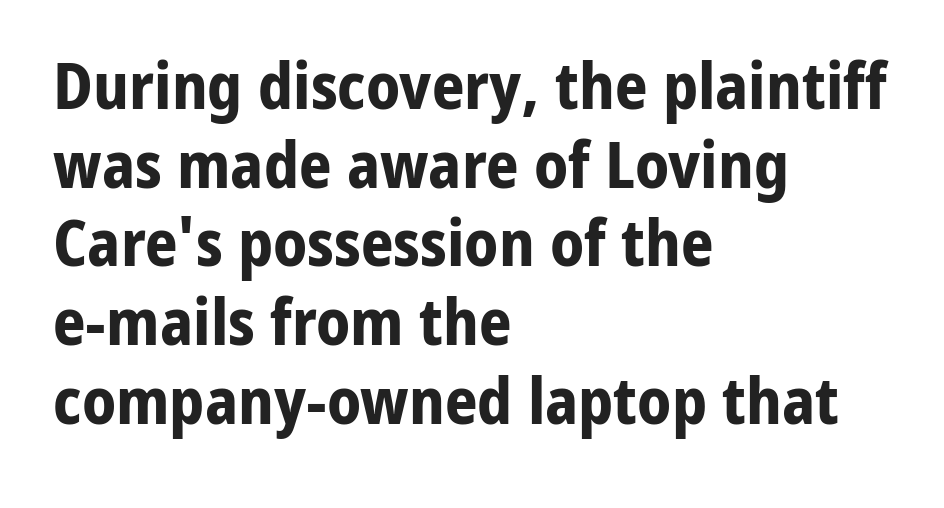
{"serif": "no", "italic": "no", "bold": "yes", "weight": "bold", "width": "normal", "stroke_contrast": "low", "x_height": "medium", "monospaced": "no", "underline": "no", "align": "left", "line_spacing_ratio": 1.23, "letter_spacing": "normal", "letter_spacing_em": 0.0, "glyph_px": 64}
